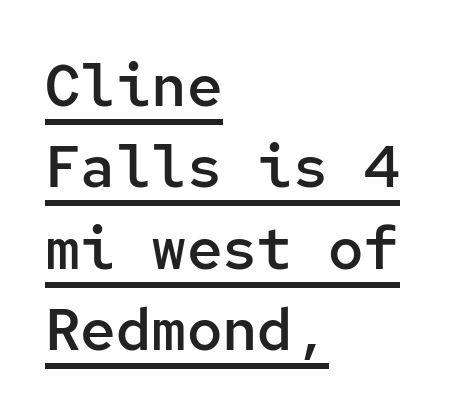
The image shows 59 px semibold sans-serif type, upright, monospaced; set left-aligned, normal line spacing (1.38x), normal letter spacing, underlined; low stroke contrast and a medium x-height.
